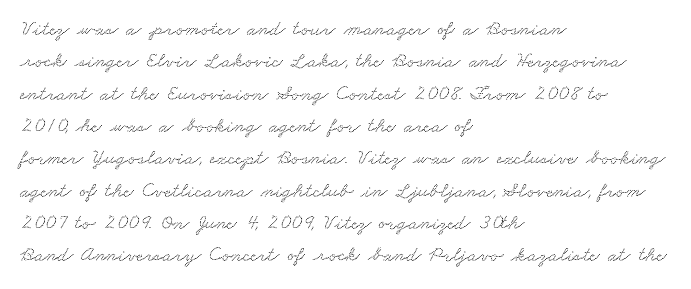
Type without underlining. Left-aligned paragraph, ragged on the right. Words appear dense and cohesive because spacing is normal. The rows are spaced the way most documents space them.
